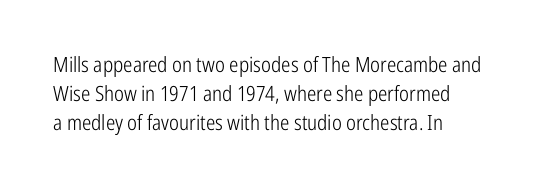
The image shows 21 px text type, upright; set left-aligned, normal line spacing (1.39x), normal letter spacing, not underlined.
